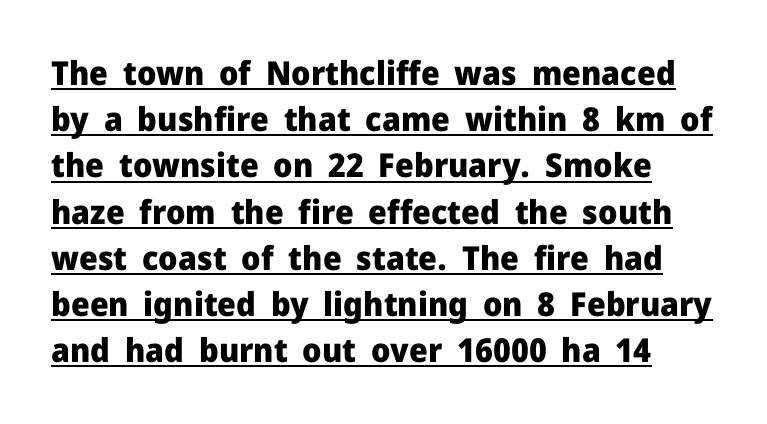
Q: Is the text bold? A: Yes.
Q: Is the text italic (slanted)? A: No, it is upright.
Q: Is the typeface a serif or a sans-serif typeface? A: Sans-serif.
Q: Is the text underlined? A: Yes.
Q: Is the spacing between letters normal or unusually wide? A: Normal.
Q: Is the spacing between lines tight, normal or loose? A: Normal.
Q: Width (condensed, normal, or wide)? A: Normal.
Q: Stroke contrast? A: Low.
Q: x-height? A: Medium.
Q: Monospaced? A: No.
